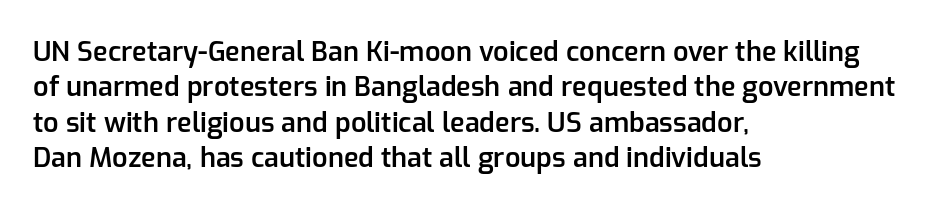
{"italic": "no", "bold": "semi", "underline": "no", "align": "left", "line_spacing": "normal", "line_spacing_ratio": 1.31, "letter_spacing": "normal", "letter_spacing_em": 0.0, "glyph_px": 27}
